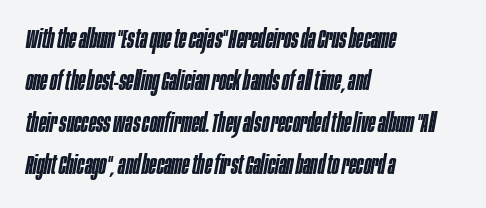
{"italic": "yes", "lean": "right", "slant_degrees": 10, "bold": "semi", "underline": "no", "align": "left", "line_spacing": "normal", "line_spacing_ratio": 1.56, "letter_spacing": "normal", "letter_spacing_em": 0.0, "glyph_px": 27}
